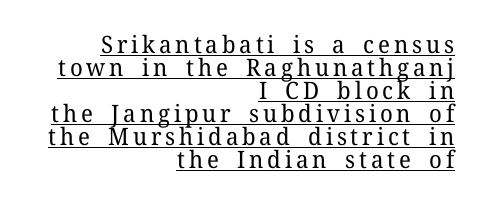
{"italic": "no", "bold": "no", "underline": "yes", "align": "right", "line_spacing": "tight", "line_spacing_ratio": 0.96, "glyph_px": 24}
